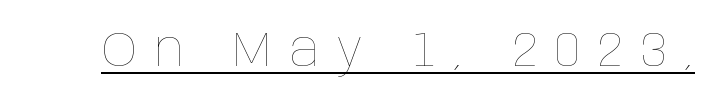
A typographer would call this underscored text. The typography opts for an upright posture over an oblique one. Honestly, the letter spacing is so wide it's the main thing you notice. Think of a printed novel: that variable character pitch is what you see here.
